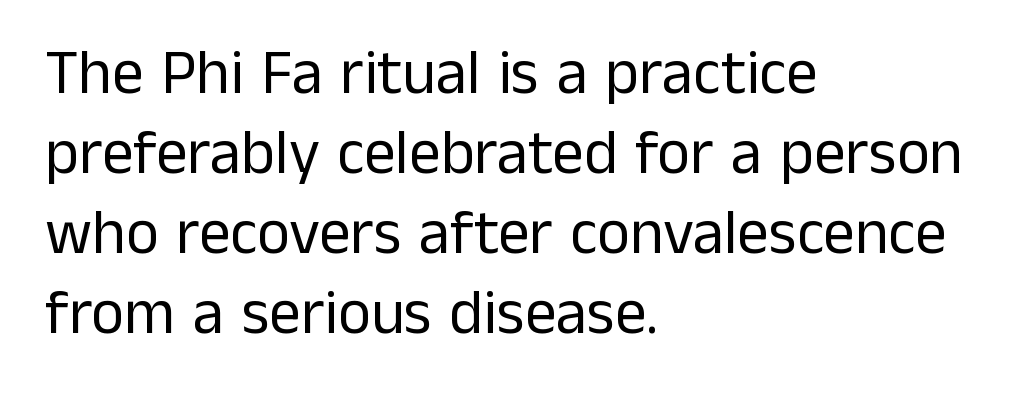
Q: Is the text bold? A: No.
Q: Is the text italic (slanted)? A: No, it is upright.
Q: Is the typeface a serif or a sans-serif typeface? A: Sans-serif.
Q: Is the text underlined? A: No.
Q: How is the paragraph aligned? A: Left-aligned.
Q: Is the spacing between letters normal or unusually wide? A: Normal.
Q: Is the spacing between lines tight, normal or loose? A: Normal.
Q: Width (condensed, normal, or wide)? A: Normal.
Q: Stroke contrast? A: Low.
Q: x-height? A: Medium.
Q: Monospaced? A: No.
